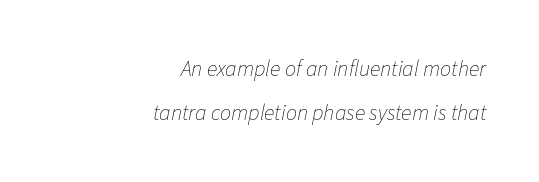
The image shows 22 px text type, italic (leaning right); set right-aligned, loose line spacing (1.98x), normal letter spacing, not underlined.
